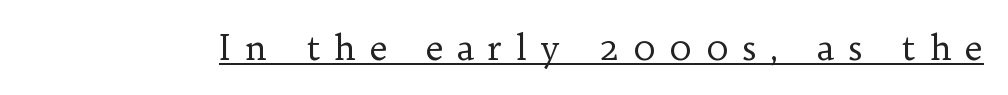
The image shows 35 px regular-weight serif type, upright; set unusually wide letter spacing (+0.38 em), underlined; low stroke contrast and a medium x-height.
